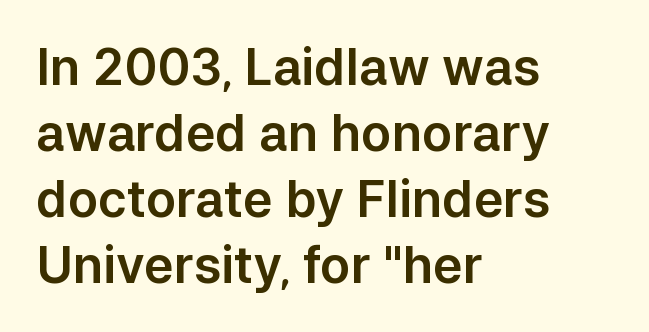
Glyph-to-glyph distance matches everyday printed text. The space beneath each line is pristine and unruled. Think of a printed novel: that variable character pitch is what you see here. The lines sit at an ordinary, default distance from one another.
